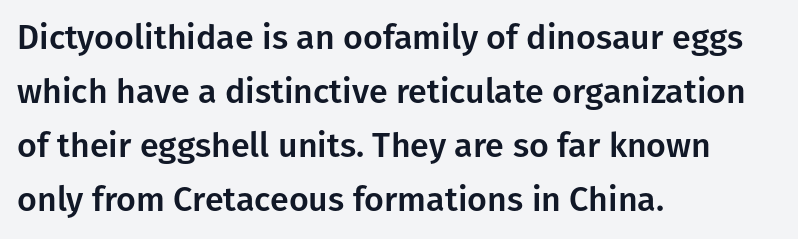
Think of a printed novel: that variable character pitch is what you see here. Serif or sans? Sans — the stroke terminals are bare. Baseline-to-baseline distance is the conventional proportion of letter height. The text block is weighted toward the left margin, trailing off unevenly rightward.
